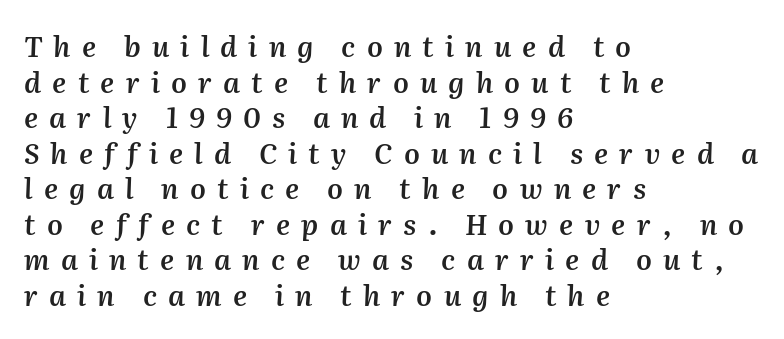
{"italic": "yes", "lean": "right", "slant_degrees": 2, "bold": "semi", "weight": "semibold", "width": "normal", "stroke_contrast": "medium", "x_height": "medium", "monospaced": "no", "underline": "no", "align": "left", "line_spacing": "normal", "line_spacing_ratio": 1.27, "letter_spacing": "wide", "letter_spacing_em": 0.4, "glyph_px": 28}
